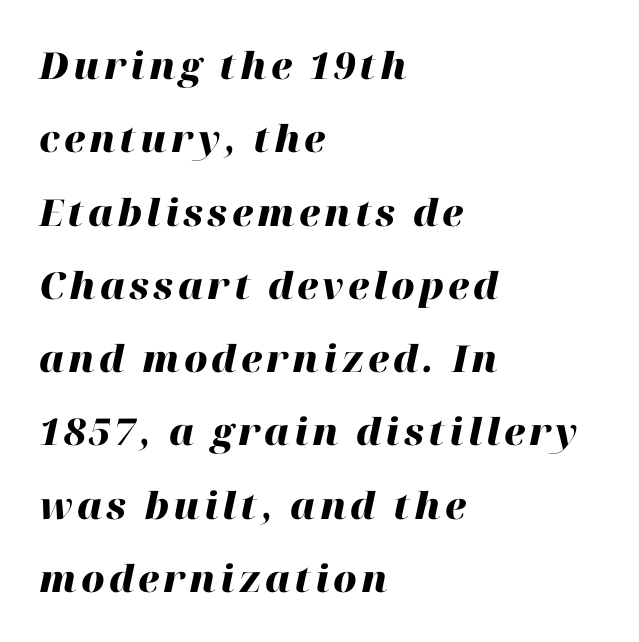
Italic: yes, the glyphs are oblique. On the weight axis this lands at bold, roughly 700. Think of a printed novel: that variable character pitch is what you see here. Has an underline been added? It has not.
